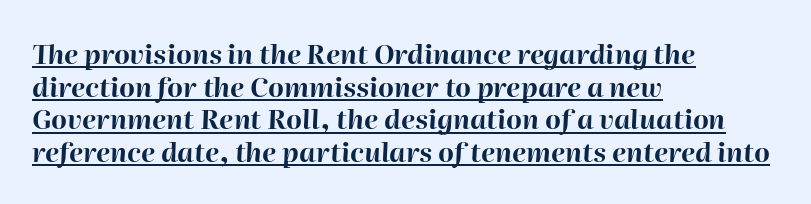
Q: Is the text bold? A: Yes.
Q: Is the text italic (slanted)? A: Yes, it leans right by about 2 degrees.
Q: Is the text underlined? A: Yes.
Q: How is the paragraph aligned? A: Left-aligned.
Q: Is the spacing between letters normal or unusually wide? A: Normal.
